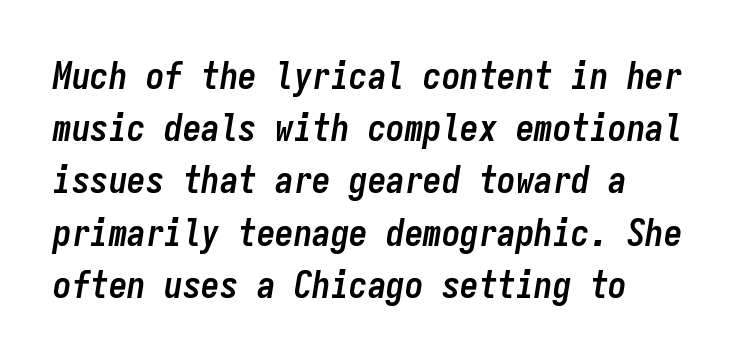
Stroke thickness is high; the sample reads as a true bold. Tracking here is standard; glyphs follow each other at the usual distance. If you measured baseline to baseline, you'd find a middling distance. Type without underlining. Here the designer chose a console-style face with uniform glyph widths.
